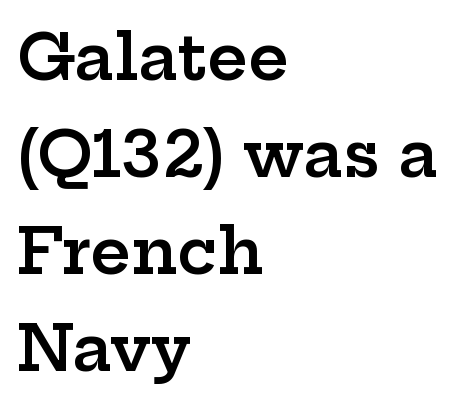
How heavy is the stroke? Medium-heavy — a semibold, shy of bold. Spacing verdict: proportional, widths tailored to each character. Glance below the letters and you will spot only blank space. Here the glyphs are tracked normally, forming tight word shapes.
